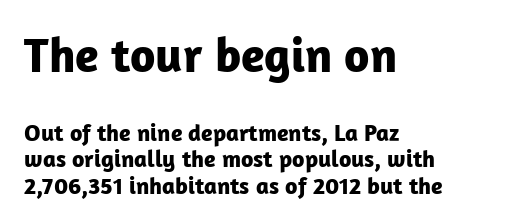
{"serif": "no", "italic": "no", "bold": "yes", "weight": "bold", "width": "normal", "stroke_contrast": "low", "x_height": "medium", "monospaced": "no", "underline": "no", "align": "left", "line_spacing": "tight", "line_spacing_ratio": 1.1, "letter_spacing": "normal", "letter_spacing_em": 0.0, "larger_block": "first", "size_ratio": 2.04, "glyph_px": 49}
